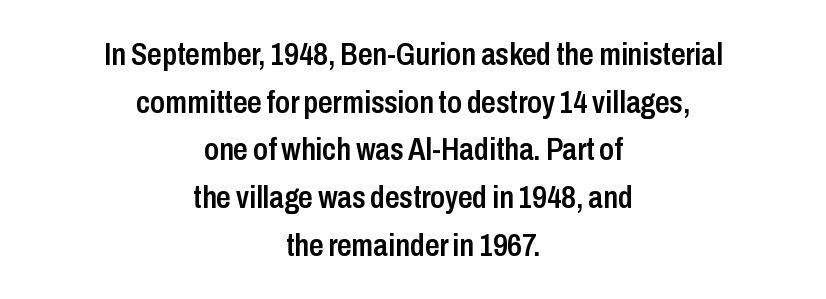
The image shows 32 px semibold, condensed sans-serif type, upright; set centered, normal line spacing (1.49x), normal letter spacing, not underlined; low stroke contrast and a medium x-height.
